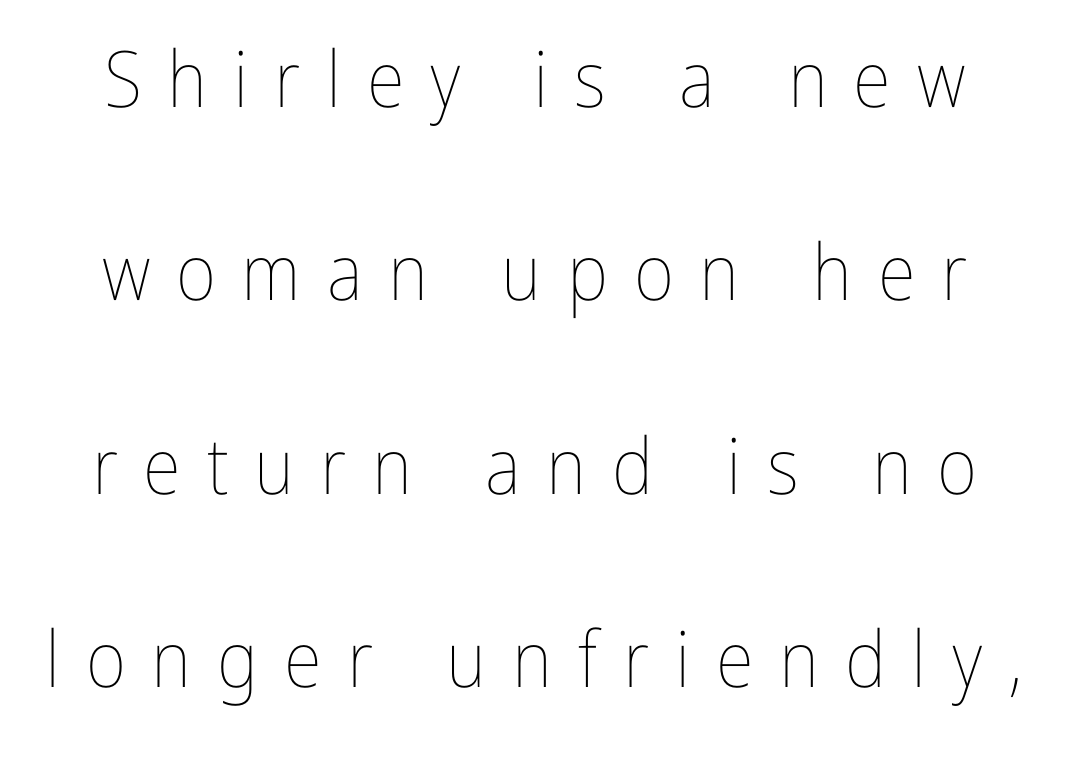
{"italic": "no", "bold": "no", "weight": "thin", "width": "condensed", "stroke_contrast": "low", "x_height": "medium", "monospaced": "no", "underline": "no", "line_spacing": "loose", "line_spacing_ratio": 2.48, "letter_spacing": "wide", "letter_spacing_em": 0.33, "glyph_px": 78}
